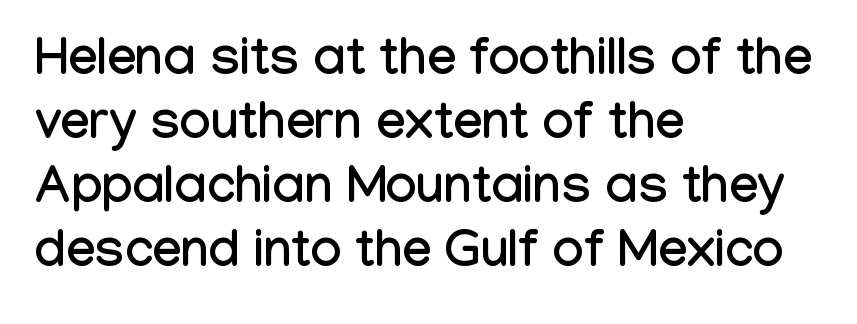
The image shows 52 px condensed sans-serif type, upright; set left-aligned, line spacing 1.23x, normal letter spacing, not underlined; low stroke contrast and a medium x-height.
